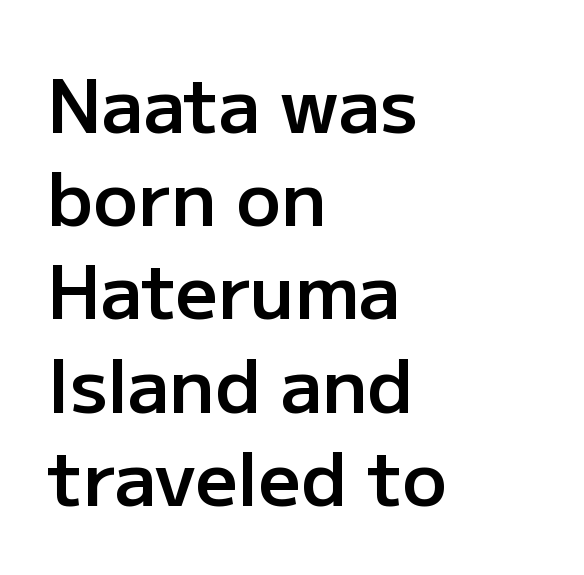
Q: Is the text bold? A: Semi-bold.
Q: Is the text italic (slanted)? A: No, it is upright.
Q: Is the typeface a serif or a sans-serif typeface? A: Sans-serif.
Q: Is the text underlined? A: No.
Q: How is the paragraph aligned? A: Left-aligned.
Q: Is the spacing between letters normal or unusually wide? A: Normal.
Q: Is the spacing between lines tight, normal or loose? A: Normal.
Q: Width (condensed, normal, or wide)? A: Normal.
Q: Stroke contrast? A: Low.
Q: x-height? A: Medium.
Q: Monospaced? A: No.
